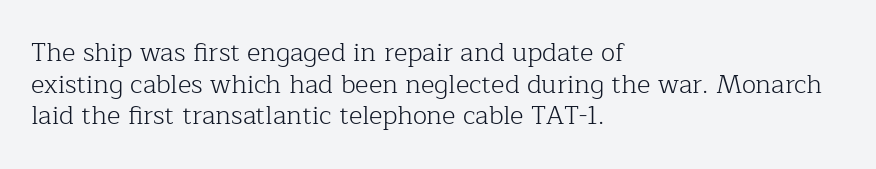
{"italic": "no", "bold": "no", "underline": "no", "align": "left", "line_spacing_ratio": 1.22, "letter_spacing": "normal", "letter_spacing_em": 0.0, "glyph_px": 26}
